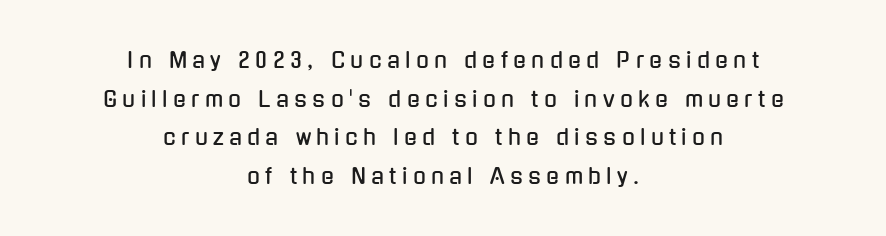
Q: Is the text italic (slanted)? A: No, it is upright.
Q: Is the text underlined? A: No.
Q: How is the paragraph aligned? A: Centered.
Q: Is the spacing between letters normal or unusually wide? A: Unusually wide.
